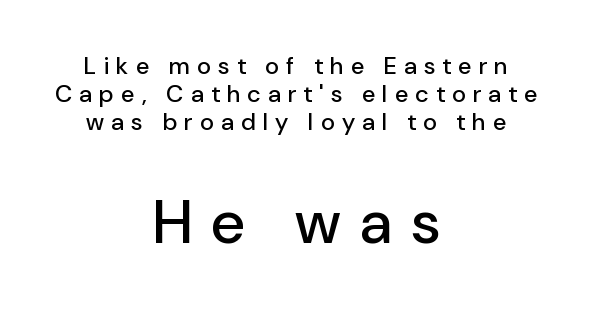
The image shows 61 px sans-serif type, upright; set centered, line spacing 1.16x, unusually wide letter spacing (+0.31 em), not underlined; the second (bottom) block is 2.54x larger; low stroke contrast and a medium x-height.
